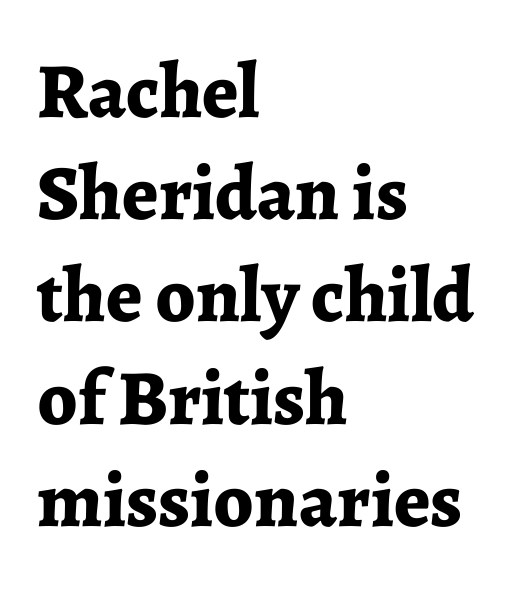
{"serif": "yes", "italic": "no", "bold": "yes", "weight": "bold", "width": "normal", "stroke_contrast": "low", "x_height": "medium", "monospaced": "no", "underline": "no", "align": "left", "line_spacing": "normal", "line_spacing_ratio": 1.31, "letter_spacing": "normal", "letter_spacing_em": 0.0, "glyph_px": 78}
